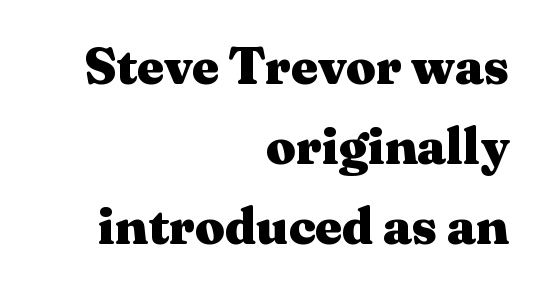
The image shows 52 px heavy, wide serif type, upright; set right-aligned, normal line spacing (1.54x), normal letter spacing, not underlined; medium stroke contrast and a medium x-height.
